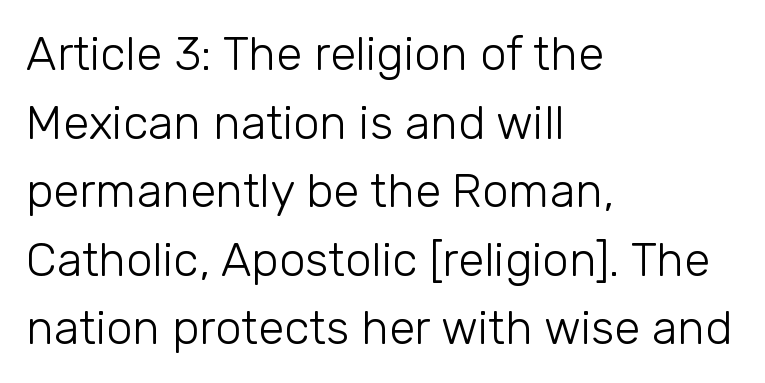
Between one letter and the next there's only the usual sliver of space. If you drew a line through each stem, it would be perfectly vertical. You could not count columns in this text — the font is proportionally spaced. Quick note: underline off.
